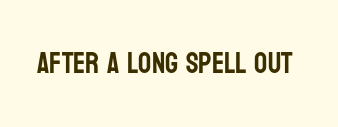
{"serif": "no", "italic": "no", "width": "condensed", "stroke_contrast": "low", "x_height": "large", "monospaced": "no", "underline": "no", "letter_spacing": "normal", "letter_spacing_em": 0.0, "glyph_px": 29}
